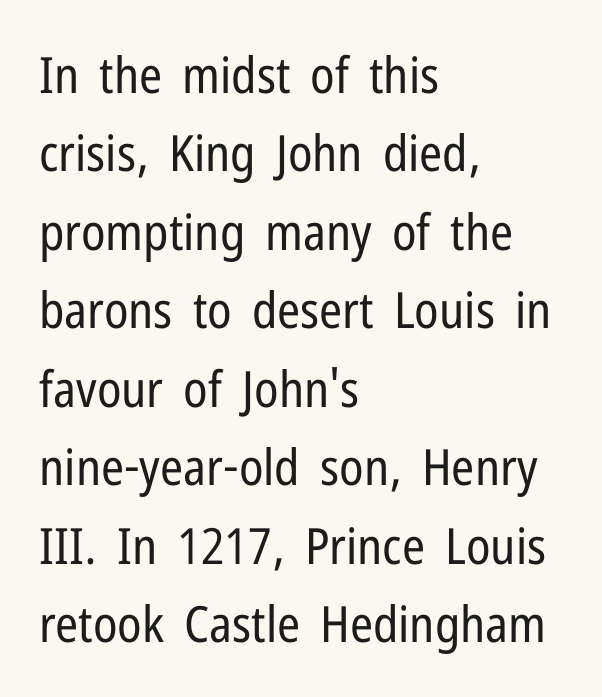
Check the space under the baseline: it is left empty. Is there any slant? The stems are plumb. Proportional: the letters do not fall into vertical columns. Caption: face not bold, strokes unweighted. Look at the tracking — it's just the regular setting, nothing added. Each letter's strokes conclude bluntly, with no projecting serifs.
